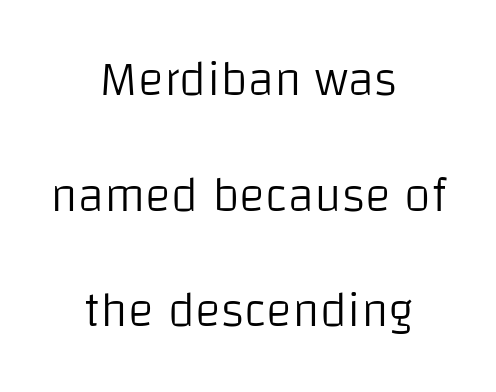
{"serif": "no", "italic": "no", "bold": "no", "weight": "light", "width": "normal", "stroke_contrast": "low", "x_height": "large", "monospaced": "no", "underline": "no", "align": "center", "line_spacing": "loose", "line_spacing_ratio": 2.36, "letter_spacing": "normal", "letter_spacing_em": 0.0, "glyph_px": 49}
